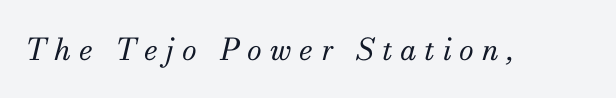
Looking at the ascenders, they clearly lean. The designer went with a serif here, giving each stem small feet. A light-to-regular cut is what we see here. Spacing between characters has been opened up far beyond the box default. This rendering features lettering with no underline.
